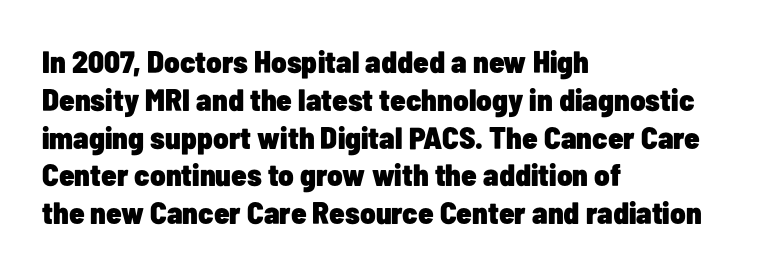
The image shows 31 px heavy, condensed sans-serif type, upright; set left-aligned, line spacing 1.22x, normal letter spacing, not underlined; low stroke contrast and a medium x-height.
